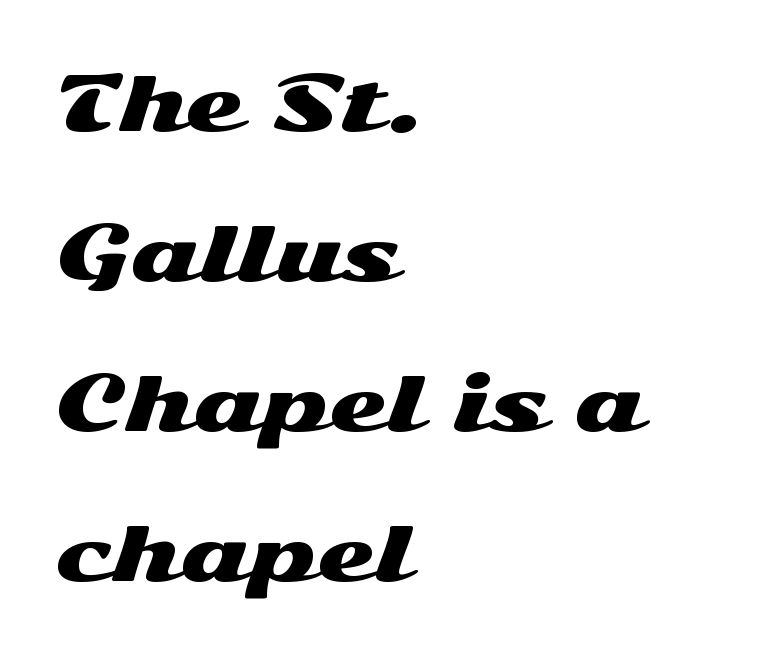
The image shows 75 px wide sans-serif type; set left-aligned, loose line spacing (2.0x), normal letter spacing, not underlined; medium stroke contrast and a medium x-height.
